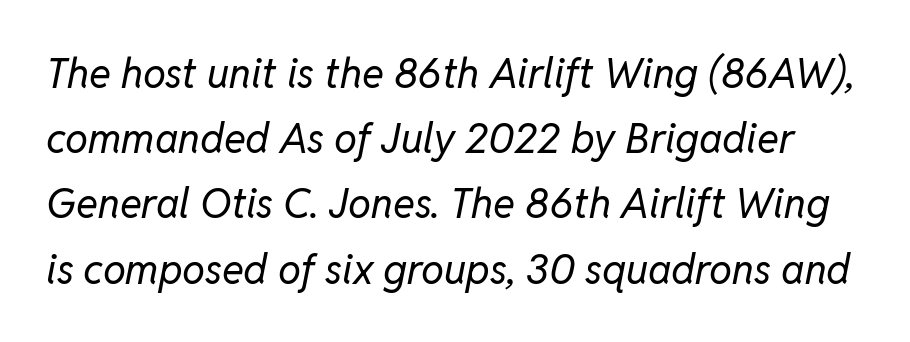
Q: Is the text bold? A: No.
Q: Is the text italic (slanted)? A: Yes, it leans right by about 11 degrees.
Q: Is the text underlined? A: No.
Q: Is the spacing between letters normal or unusually wide? A: Normal.
Q: Is the spacing between lines tight, normal or loose? A: Normal.
Q: Width (condensed, normal, or wide)? A: Normal.
Q: Stroke contrast? A: Low.
Q: x-height? A: Medium.
Q: Monospaced? A: No.
